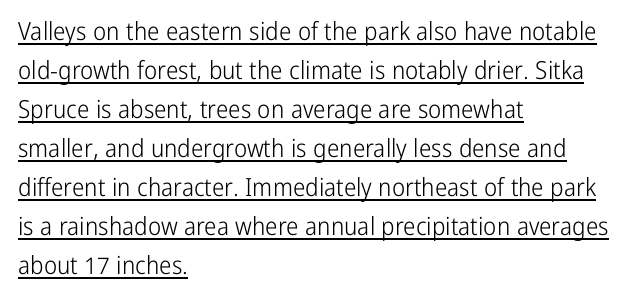
{"italic": "no", "bold": "no", "underline": "yes", "align": "left", "line_spacing": "normal", "line_spacing_ratio": 1.56, "letter_spacing": "normal", "letter_spacing_em": 0.0, "glyph_px": 25}
